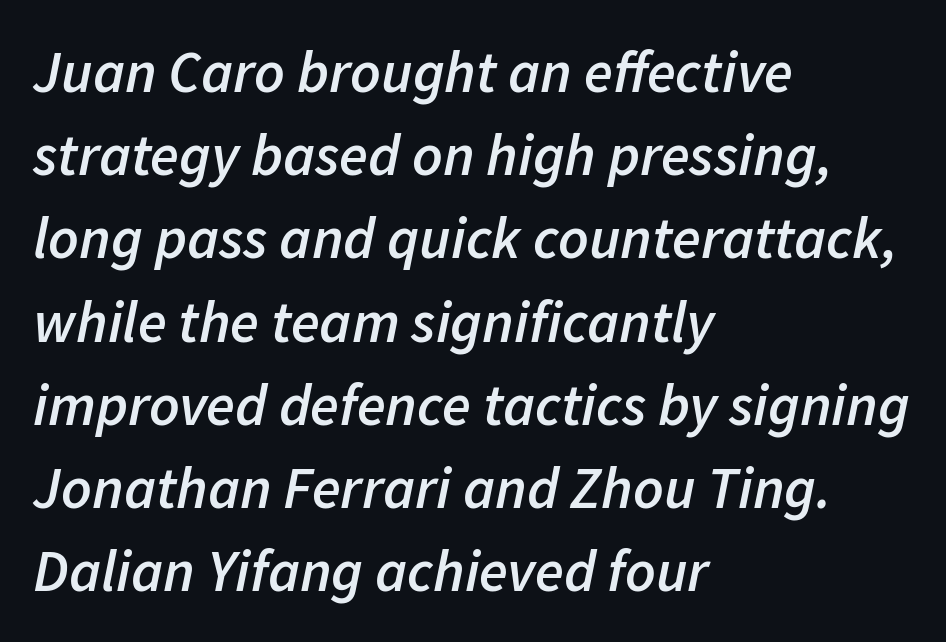
The image shows 59 px semibold type, italic (leaning right); set left-aligned, normal line spacing (1.41x), normal letter spacing, not underlined; low stroke contrast and a medium x-height.
